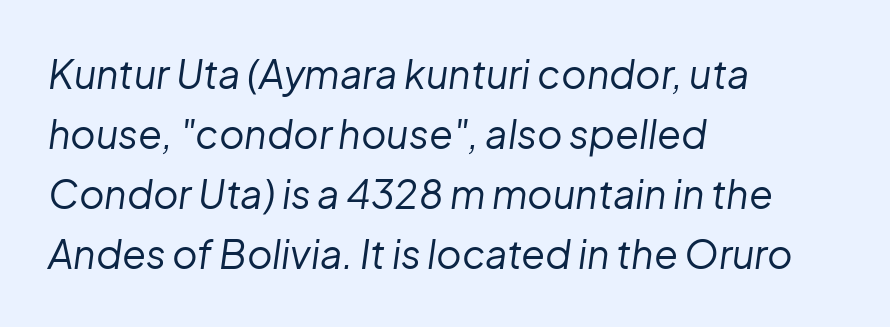
{"italic": "yes", "lean": "right", "slant_degrees": 8, "bold": "no", "weight": "regular", "width": "normal", "stroke_contrast": "low", "x_height": "medium", "monospaced": "no", "underline": "no", "align": "left", "line_spacing": "normal", "line_spacing_ratio": 1.54, "letter_spacing": "normal", "letter_spacing_em": 0.0, "glyph_px": 39}
